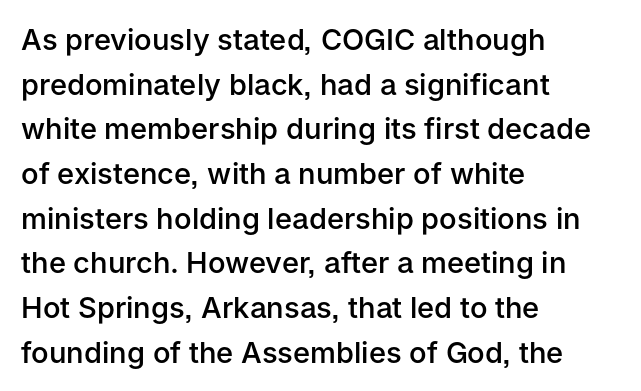
The setting favours the left margin, as ordinary paragraphs usually do. Interline gaps are of average width in this sample. This sample uses a sans-serif face. Each row of text sits above clean, open space. Stems and bowls a touch heavier than normal — semibold. Standard letterfit; no display-style spreading of the glyphs.
